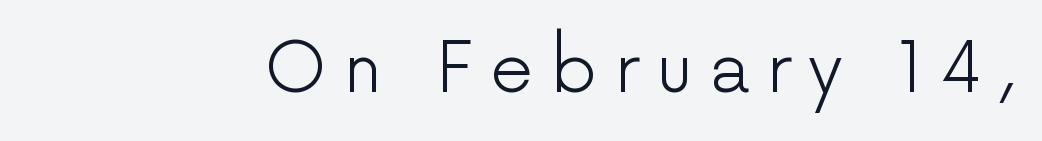
The passage shown is not underscored anywhere. Is this a fixed-width face? No — the glyphs have proportional, varying widths. The glyphs in this specimen are sans serif. The tracking jumps out immediately: characters are airy and widely separated. Notice how the stems are strictly vertical — no italics here. The passage shown is not bold in any degree.
